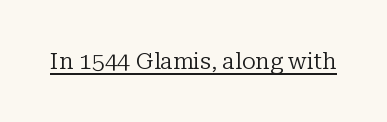
Students, observe the line beneath the letters — that is underlining. You can tell it's not italic because the verticals are truly vertical. Stems here are at most as thick as an everyday book face. Between one letter and the next there's only the usual sliver of space.
